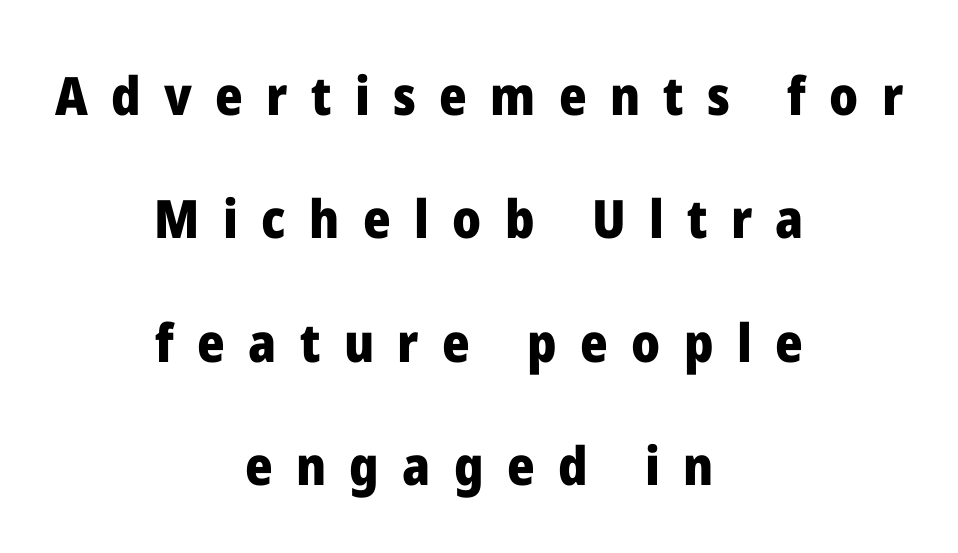
{"serif": "no", "italic": "no", "bold": "yes", "weight": "heavy", "width": "normal", "stroke_contrast": "low", "x_height": "medium", "monospaced": "no", "underline": "no", "align": "center", "line_spacing": "loose", "line_spacing_ratio": 2.33, "letter_spacing": "wide", "letter_spacing_em": 0.44, "glyph_px": 53}
